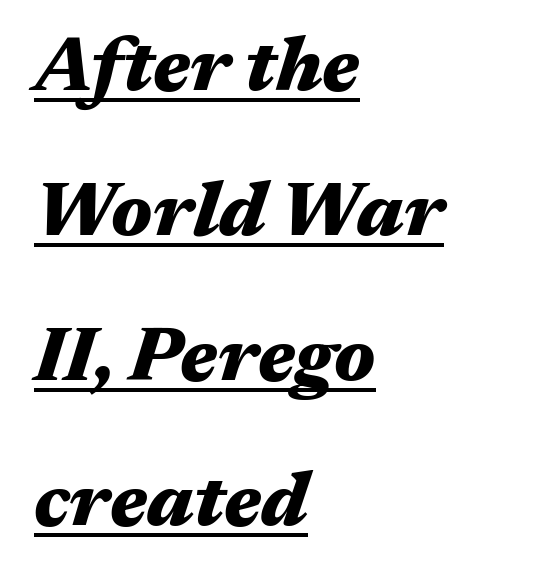
Q: Is the text bold? A: Yes.
Q: Is the text italic (slanted)? A: Yes, it leans right by about 17 degrees.
Q: Is the text underlined? A: Yes.
Q: How is the paragraph aligned? A: Left-aligned.
Q: Is the spacing between letters normal or unusually wide? A: Normal.
Q: Is the spacing between lines tight, normal or loose? A: Loose.
Q: Width (condensed, normal, or wide)? A: Wide.
Q: Stroke contrast? A: Medium.
Q: x-height? A: Medium.
Q: Monospaced? A: No.
